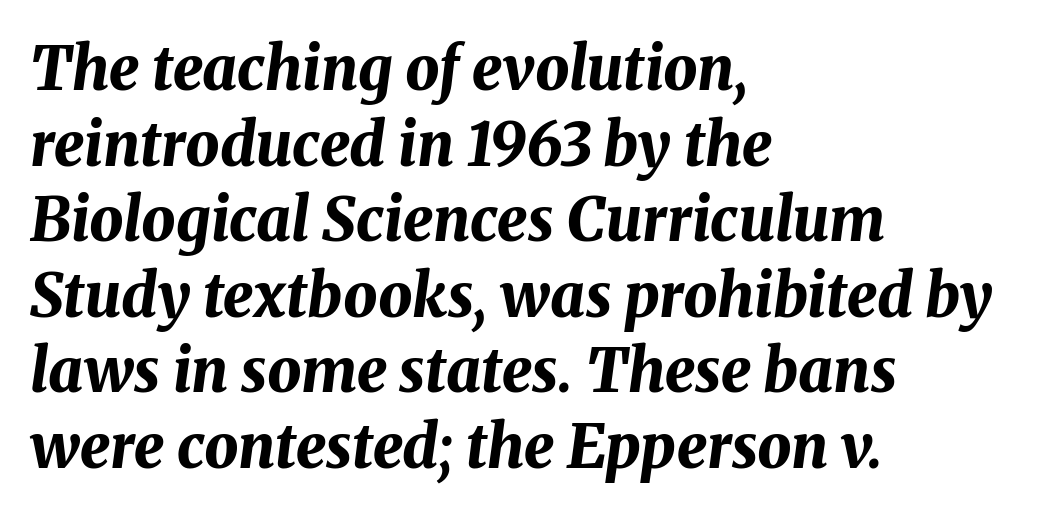
Q: Is the text bold? A: Yes.
Q: Is the text italic (slanted)? A: Yes, it leans right by about 8 degrees.
Q: Is the text underlined? A: No.
Q: How is the paragraph aligned? A: Left-aligned.
Q: Is the spacing between letters normal or unusually wide? A: Normal.
Q: Is the spacing between lines tight, normal or loose? A: Normal.
Q: Width (condensed, normal, or wide)? A: Normal.
Q: Stroke contrast? A: Medium.
Q: x-height? A: Medium.
Q: Monospaced? A: No.
